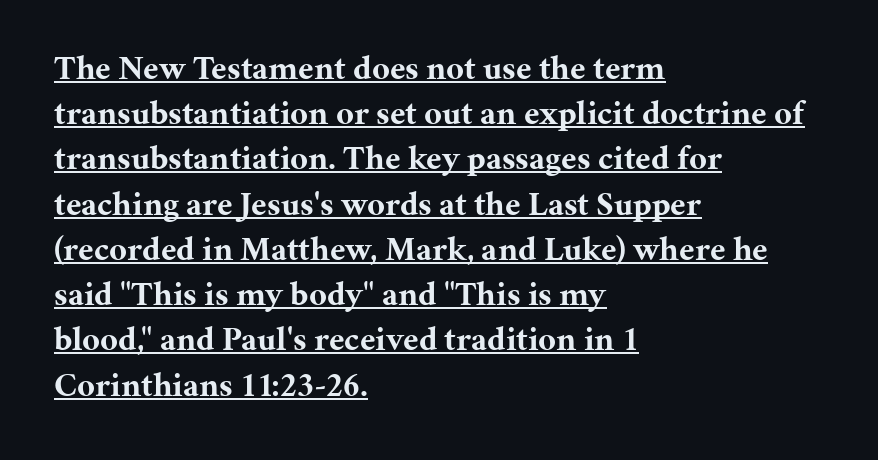
{"serif": "yes", "italic": "no", "bold": "yes", "weight": "bold", "width": "normal", "stroke_contrast": "medium", "x_height": "medium", "monospaced": "no", "underline": "yes", "align": "left", "line_spacing": "normal", "line_spacing_ratio": 1.33, "letter_spacing": "normal", "letter_spacing_em": 0.0, "glyph_px": 34}
